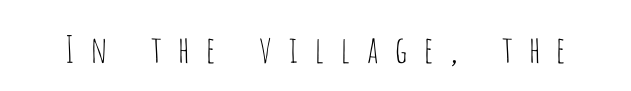
{"serif": "no", "italic": "no", "bold": "no", "weight": "thin", "width": "condensed", "stroke_contrast": "low", "x_height": "large", "monospaced": "no", "underline": "no", "letter_spacing": "wide", "letter_spacing_em": 0.39, "glyph_px": 37}
